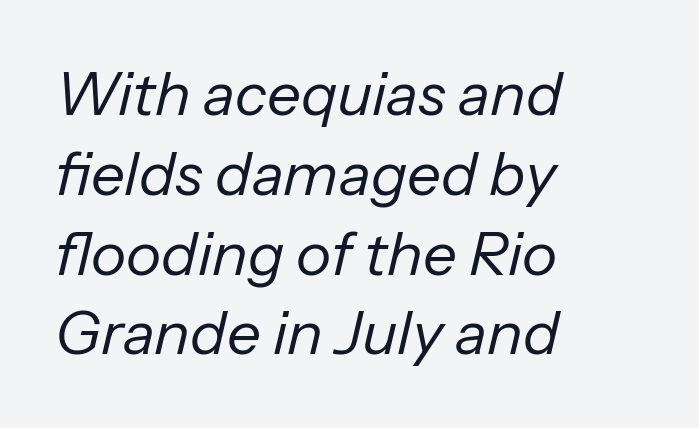
Q: Is the text bold? A: No.
Q: Is the text italic (slanted)? A: Yes, it leans right by about 13 degrees.
Q: Is the text underlined? A: No.
Q: How is the paragraph aligned? A: Left-aligned.
Q: Is the spacing between letters normal or unusually wide? A: Normal.
Q: Is the spacing between lines tight, normal or loose? A: Normal.
Q: Width (condensed, normal, or wide)? A: Normal.
Q: Stroke contrast? A: Low.
Q: x-height? A: Medium.
Q: Monospaced? A: No.
